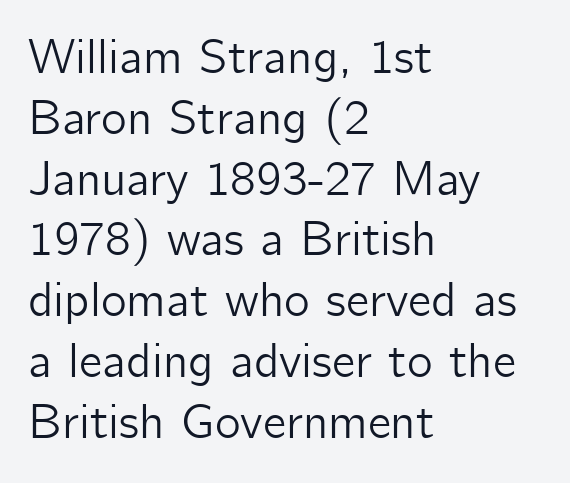
Q: Is the text italic (slanted)? A: No, it is upright.
Q: Is the typeface a serif or a sans-serif typeface? A: Sans-serif.
Q: Is the text underlined? A: No.
Q: How is the paragraph aligned? A: Left-aligned.
Q: Is the spacing between letters normal or unusually wide? A: Normal.
Q: Width (condensed, normal, or wide)? A: Normal.
Q: Stroke contrast? A: Low.
Q: x-height? A: Medium.
Q: Monospaced? A: No.
